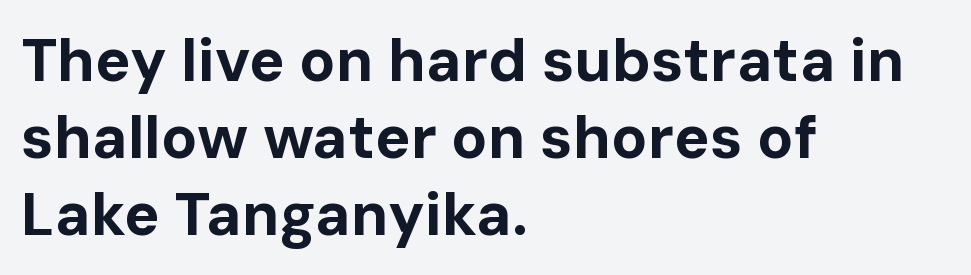
The image shows 60 px bold sans-serif type, upright; set left-aligned, normal line spacing (1.28x), normal letter spacing, not underlined; low stroke contrast and a medium x-height.
